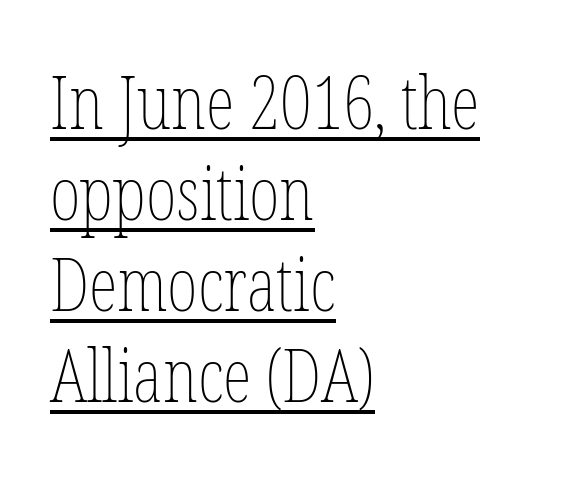
{"italic": "no", "bold": "no", "weight": "thin", "width": "condensed", "stroke_contrast": "low", "x_height": "medium", "monospaced": "no", "underline": "yes", "align": "left", "line_spacing_ratio": 1.23, "letter_spacing": "normal", "letter_spacing_em": 0.0, "glyph_px": 74}
